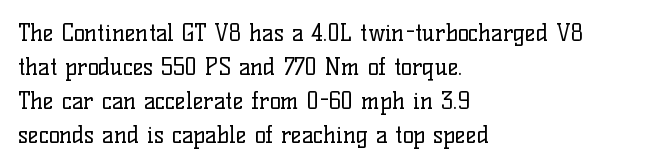
{"italic": "no", "bold": "no", "underline": "no", "align": "left", "line_spacing": "normal", "line_spacing_ratio": 1.48, "letter_spacing": "normal", "letter_spacing_em": 0.0, "glyph_px": 23}
